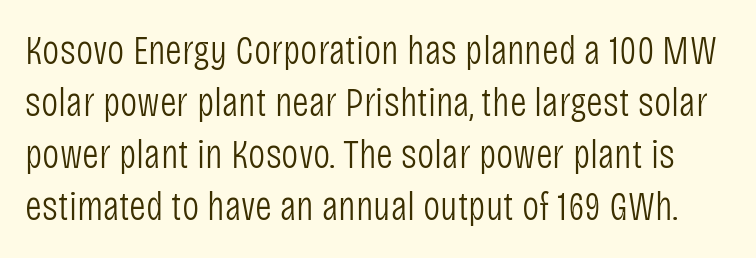
{"serif": "no", "italic": "no", "bold": "no", "weight": "light", "width": "condensed", "stroke_contrast": "low", "x_height": "large", "monospaced": "no", "underline": "no", "line_spacing": "normal", "line_spacing_ratio": 1.27, "letter_spacing": "normal", "letter_spacing_em": 0.0, "glyph_px": 41}
